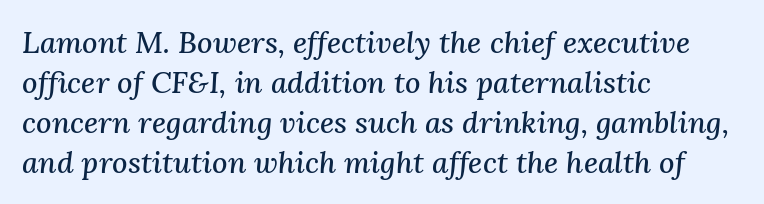
The image shows 30 px serif type, italic (leaning right); set left-aligned, normal line spacing (1.33x), normal letter spacing, not underlined; medium stroke contrast and a medium x-height.
